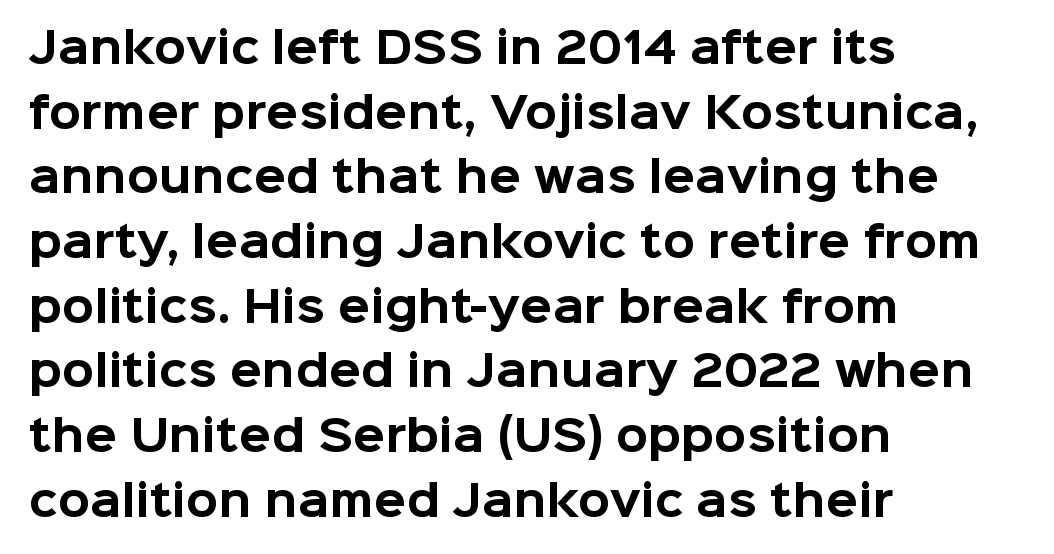
Q: Is the text bold? A: Yes.
Q: Is the text italic (slanted)? A: No, it is upright.
Q: Is the typeface a serif or a sans-serif typeface? A: Sans-serif.
Q: Is the text underlined? A: No.
Q: How is the paragraph aligned? A: Left-aligned.
Q: Is the spacing between letters normal or unusually wide? A: Normal.
Q: Is the spacing between lines tight, normal or loose? A: Normal.
Q: Width (condensed, normal, or wide)? A: Normal.
Q: Stroke contrast? A: Low.
Q: x-height? A: Medium.
Q: Monospaced? A: No.
